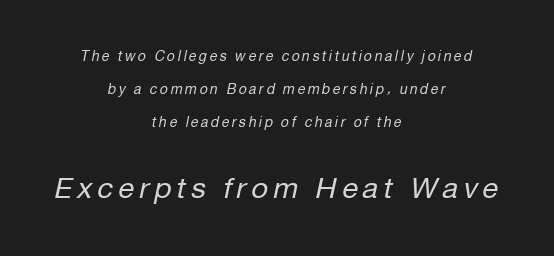
{"italic": "yes", "lean": "right", "slant_degrees": 12, "bold": "no", "weight": "regular", "width": "normal", "stroke_contrast": "low", "x_height": "medium", "monospaced": "no", "underline": "no", "align": "center", "line_spacing": "loose", "line_spacing_ratio": 2.34, "larger_block": "second", "size_ratio": 2.07, "glyph_px": 29}
